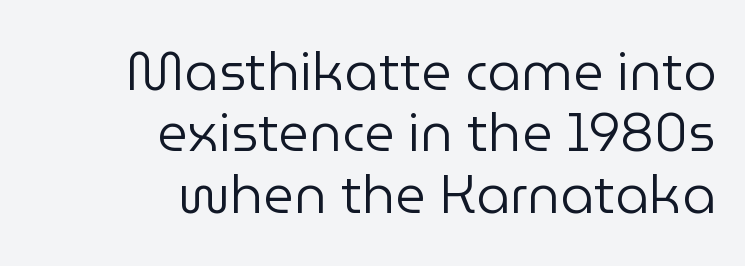
This rendering features lettering with no underline. Inter-character spacing is left at the font's built-in metrics. Spacing verdict: proportional, widths tailored to each character. The font family rendered here belongs to the sans-serif group. You can tell it's not italic because the verticals are truly vertical.
